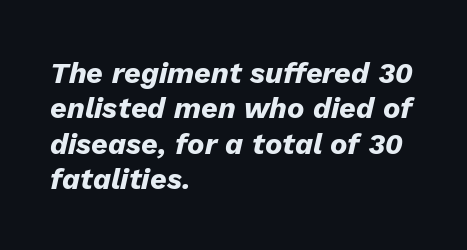
The image shows 29 px heavy type, italic (leaning right); set left-aligned, line spacing 1.22x, normal letter spacing, not underlined; low stroke contrast and a medium x-height.
